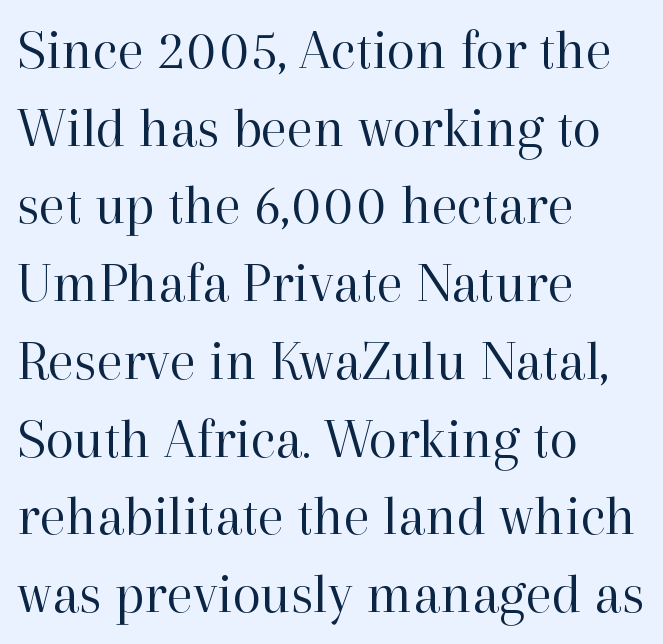
The image shows 58 px regular-weight serif type, upright; set left-aligned, normal line spacing (1.34x), normal letter spacing, not underlined; high stroke contrast and a medium x-height.
